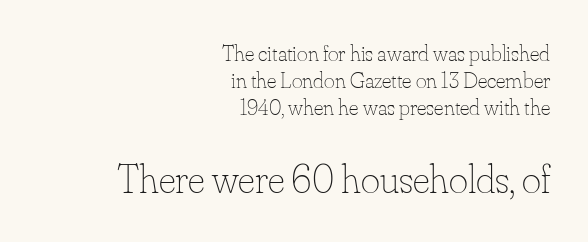
The image shows 41 px thin type, upright; set right-aligned, line spacing 1.17x, normal letter spacing, not underlined; the second (bottom) block is 1.78x larger; low stroke contrast and a small x-height.
